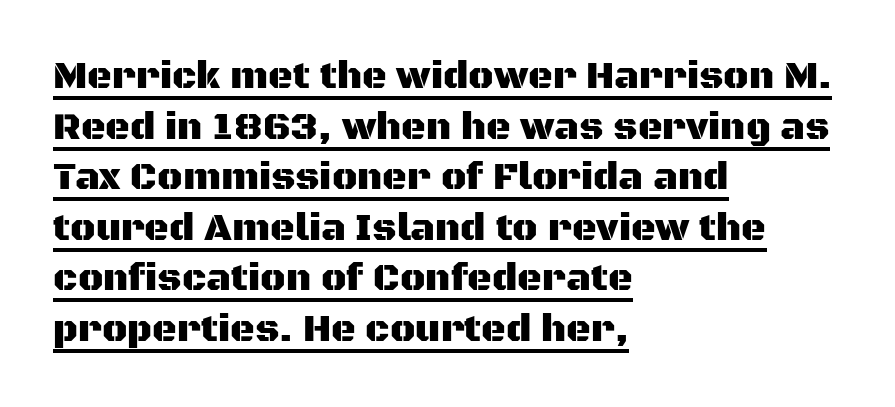
Q: Is the text italic (slanted)? A: No, it is upright.
Q: Is the typeface a serif or a sans-serif typeface? A: Sans-serif.
Q: Is the text underlined? A: Yes.
Q: How is the paragraph aligned? A: Left-aligned.
Q: Is the spacing between letters normal or unusually wide? A: Normal.
Q: Is the spacing between lines tight, normal or loose? A: Normal.
Q: Width (condensed, normal, or wide)? A: Normal.
Q: Stroke contrast? A: Medium.
Q: x-height? A: Large.
Q: Monospaced? A: No.
